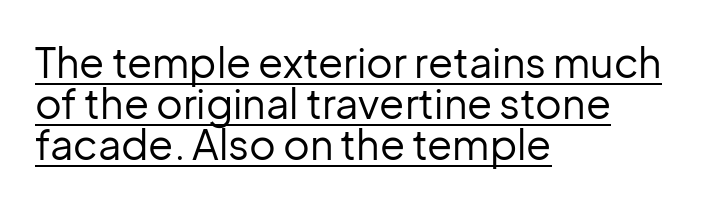
The image shows 41 px regular-weight sans-serif type, upright; set left-aligned, tight line spacing (1.0x), normal letter spacing, underlined; low stroke contrast and a medium x-height.
